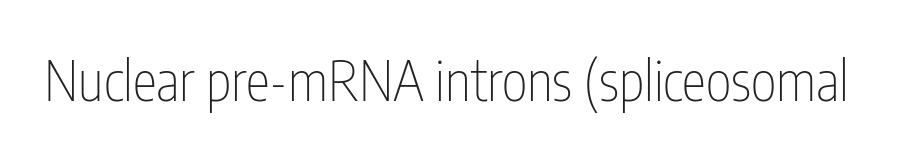
The image shows 55 px thin, condensed sans-serif type, upright; set normal letter spacing, not underlined; low stroke contrast and a medium x-height.
